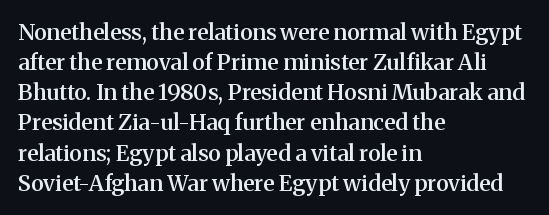
The rows are spaced the way most documents space them. Default kerning and tracking; the words read as compact shapes. Reading down the block, your eye returns to a fixed left position each line. The lettering stays uniformly vertical, giving the passage a roman look. Set as a demibold, roughly 600 on the weight scale.
